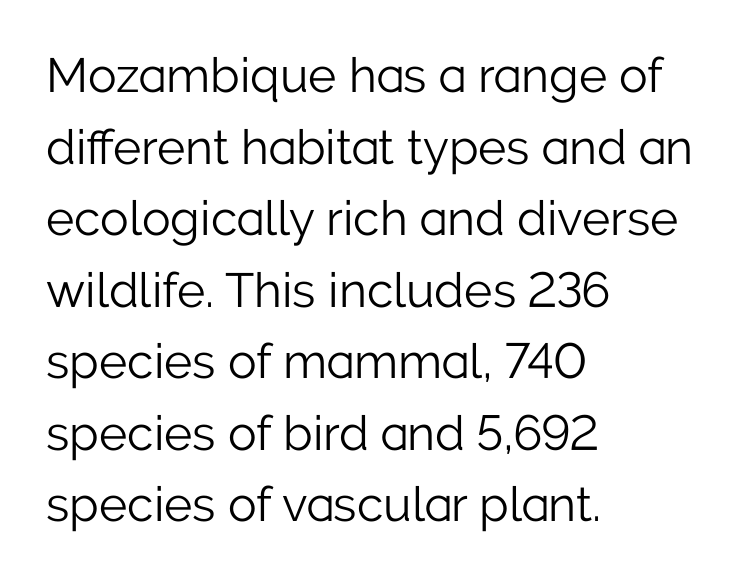
Q: Is the text bold? A: No.
Q: Is the text italic (slanted)? A: No, it is upright.
Q: Is the typeface a serif or a sans-serif typeface? A: Sans-serif.
Q: Is the text underlined? A: No.
Q: How is the paragraph aligned? A: Left-aligned.
Q: Is the spacing between letters normal or unusually wide? A: Normal.
Q: Is the spacing between lines tight, normal or loose? A: Normal.
Q: Width (condensed, normal, or wide)? A: Normal.
Q: Stroke contrast? A: Low.
Q: x-height? A: Medium.
Q: Monospaced? A: No.
